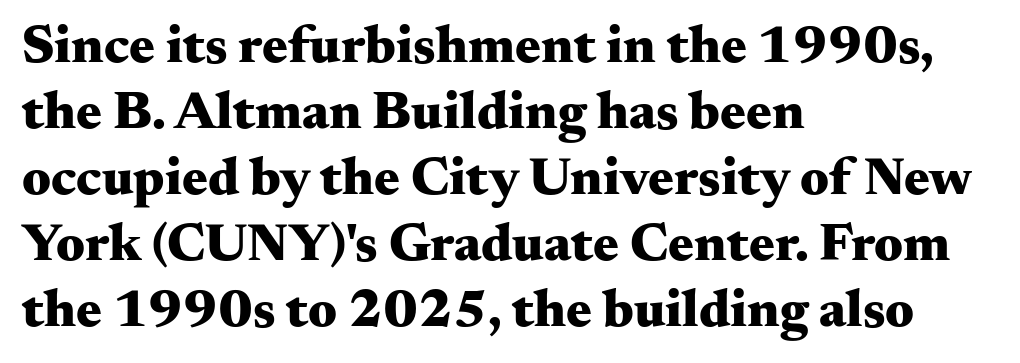
Notice how thick the strokes are: this is what a full bold looks like. Spacing verdict: proportional, widths tailored to each character. This sample uses plain, unmodified letter spacing. The baseline area is clear.
